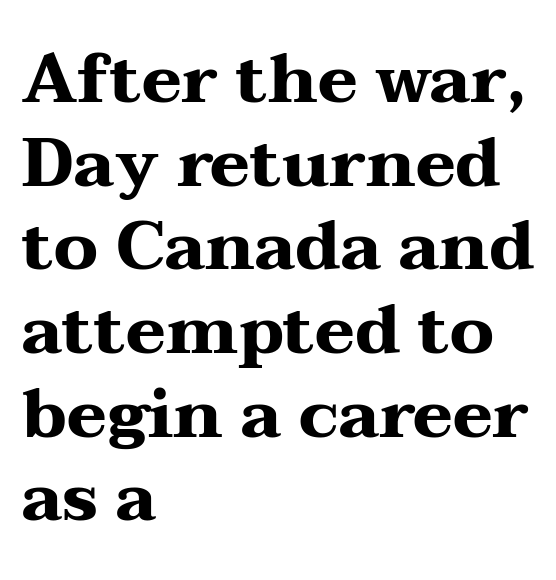
The image shows 68 px heavy, wide serif type, upright; set left-aligned, line spacing 1.23x, normal letter spacing, not underlined; medium stroke contrast and a medium x-height.
